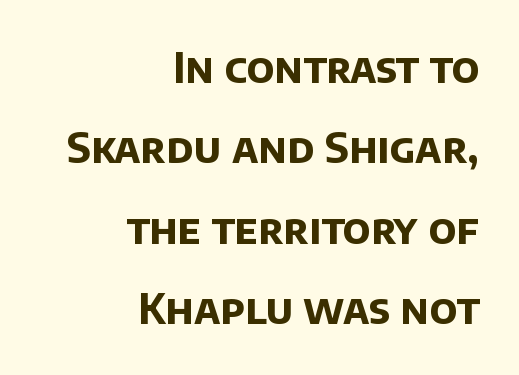
Q: Is the text bold? A: Yes.
Q: Is the typeface a serif or a sans-serif typeface? A: Sans-serif.
Q: Is the text underlined? A: No.
Q: How is the paragraph aligned? A: Right-aligned.
Q: Is the spacing between letters normal or unusually wide? A: Normal.
Q: Is the spacing between lines tight, normal or loose? A: Loose.
Q: Width (condensed, normal, or wide)? A: Normal.
Q: Stroke contrast? A: Low.
Q: x-height? A: Large.
Q: Monospaced? A: No.
